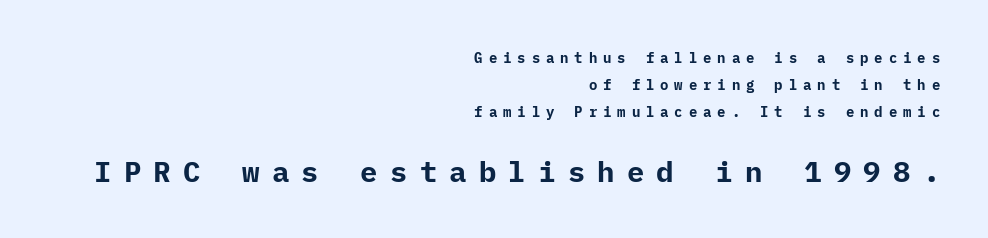
The image shows 29 px bold sans-serif type, upright; set right-aligned, loose line spacing (1.92x), unusually wide letter spacing (+0.42 em), not underlined; the second (bottom) block is 2.07x larger; low stroke contrast and a medium x-height.
